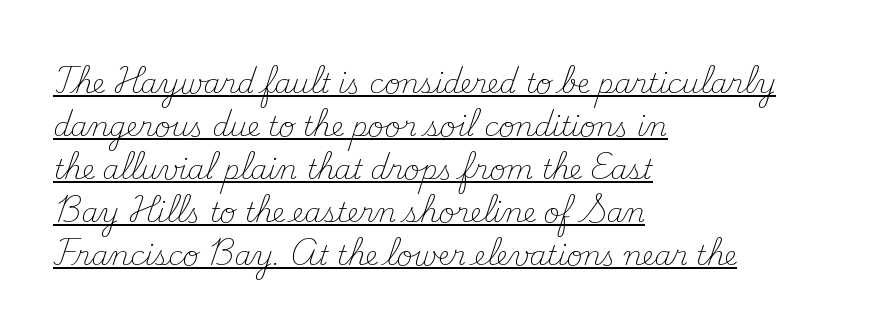
The face used here is rendered with its standard letterfit. Which margin do the lines hug? The left one — the right edge is uneven. The words here are underlined. The leading is moderate, giving the passage an even texture. The weight tops out at a normal text grade.
